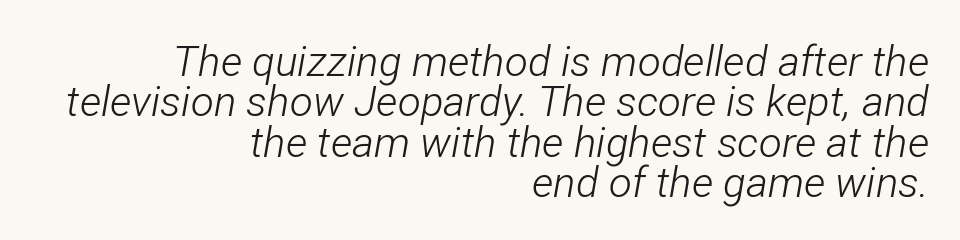
The lettering tilts uniformly, giving the passage an italic look. A quiet, ordinary-to-light weight characterises the typeface. Varying glyph widths throughout — classic text-font behaviour. A typesetter would call this zero additional tracking. Check the space under the baseline: it is left empty.
